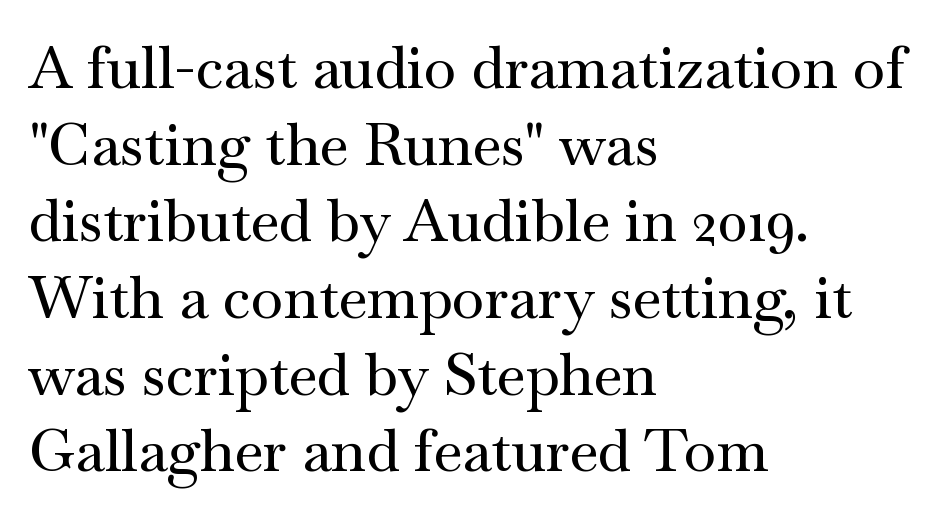
Q: Is the text italic (slanted)? A: No, it is upright.
Q: Is the typeface a serif or a sans-serif typeface? A: Serif.
Q: Is the text underlined? A: No.
Q: How is the paragraph aligned? A: Left-aligned.
Q: Is the spacing between letters normal or unusually wide? A: Normal.
Q: Is the spacing between lines tight, normal or loose? A: Normal.
Q: Width (condensed, normal, or wide)? A: Wide.
Q: Stroke contrast? A: Medium.
Q: x-height? A: Small.
Q: Monospaced? A: No.
